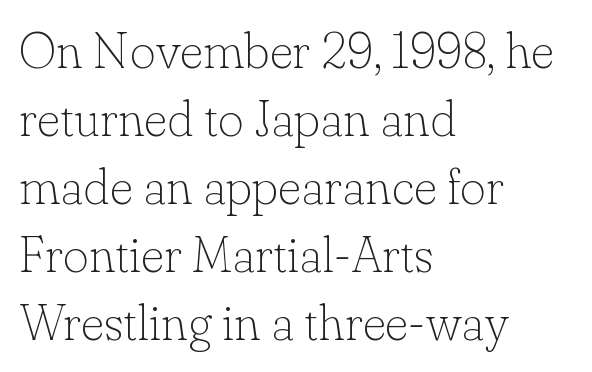
Does extra space separate the letters? No, they use regular spacing. The foot of each line stays bare and open. Is there any slant? The stems are plumb. The type family on display is of the serif kind.
